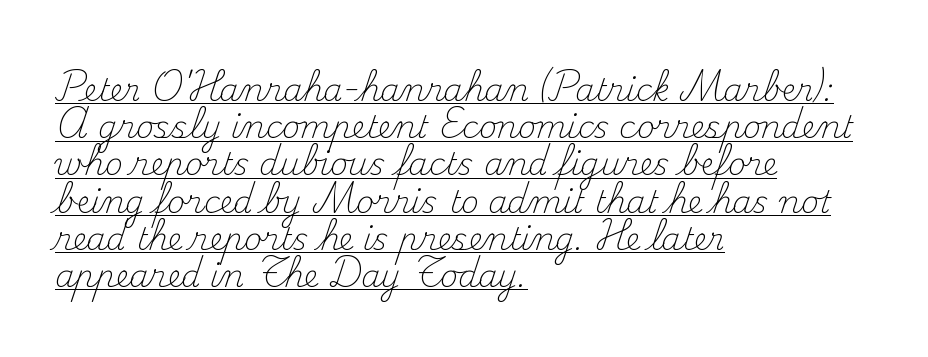
{"serif": "yes", "bold": "no", "weight": "light", "width": "normal", "stroke_contrast": "medium", "x_height": "small", "monospaced": "no", "underline": "yes", "align": "left", "line_spacing_ratio": 1.2, "letter_spacing": "normal", "letter_spacing_em": 0.0, "glyph_px": 31}
